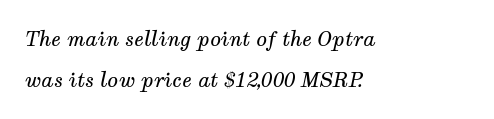
{"italic": "yes", "lean": "right", "slant_degrees": 12, "bold": "no", "underline": "no", "align": "left", "line_spacing": "loose", "line_spacing_ratio": 2.06, "letter_spacing": "normal", "letter_spacing_em": 0.0, "glyph_px": 20}
